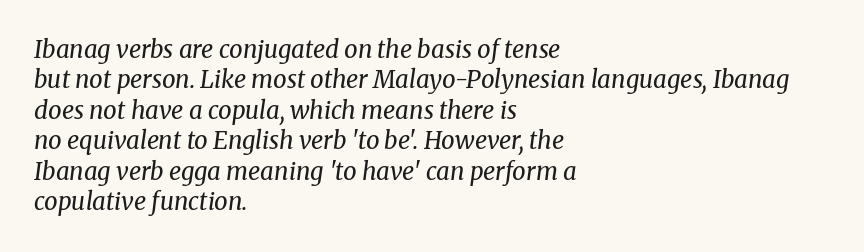
The image shows 24 px text type, italic (leaning right); set left-aligned, normal line spacing (1.27x), normal letter spacing, not underlined.
